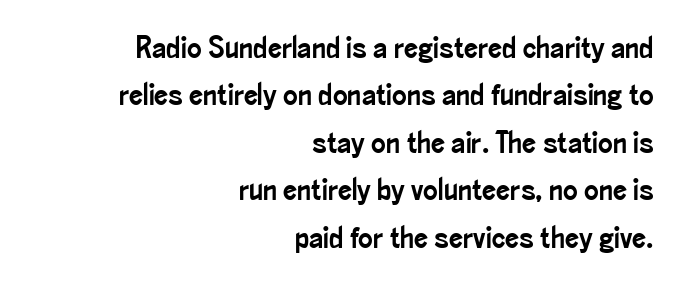
{"serif": "no", "italic": "no", "width": "condensed", "stroke_contrast": "low", "x_height": "small", "monospaced": "no", "underline": "no", "align": "right", "line_spacing": "normal", "line_spacing_ratio": 1.53, "letter_spacing": "normal", "letter_spacing_em": 0.0, "glyph_px": 31}
